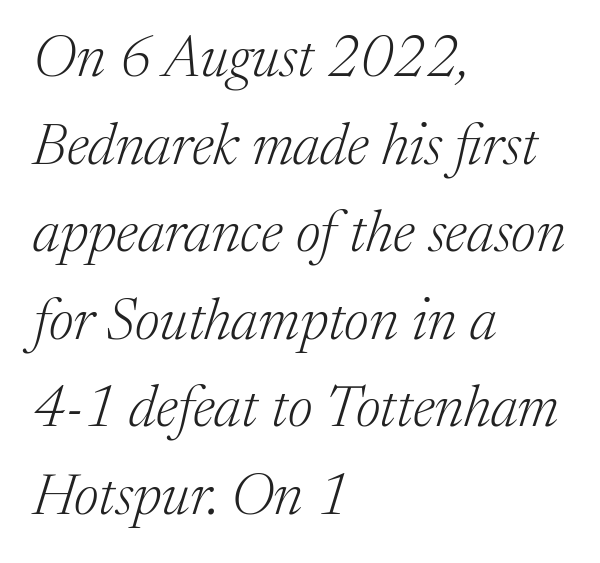
{"serif": "yes", "italic": "yes", "lean": "right", "slant_degrees": 17, "bold": "no", "weight": "light", "width": "normal", "stroke_contrast": "medium", "x_height": "medium", "monospaced": "no", "underline": "no", "align": "left", "line_spacing": "normal", "line_spacing_ratio": 1.51, "letter_spacing": "normal", "letter_spacing_em": 0.0, "glyph_px": 58}
